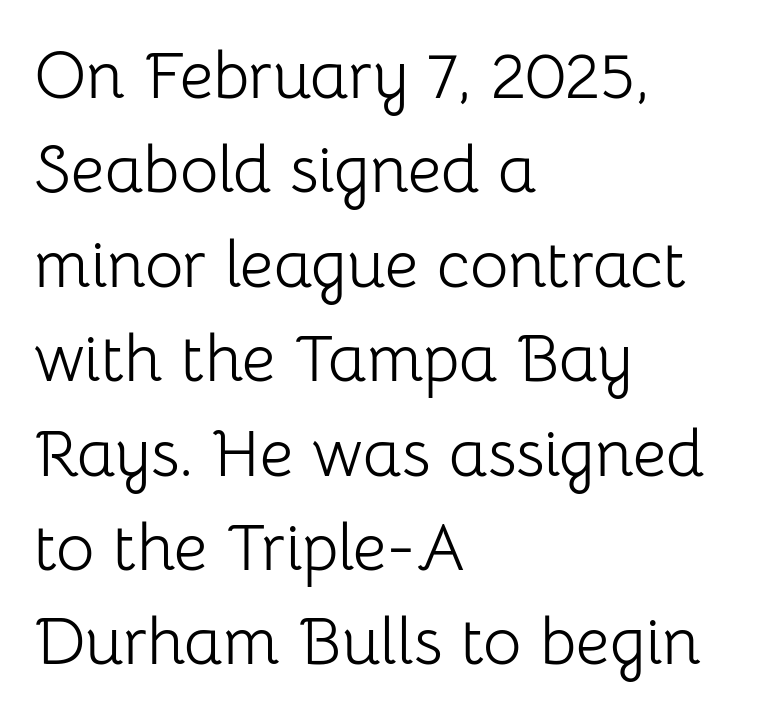
Q: Is the text bold? A: No.
Q: Is the text italic (slanted)? A: No, it is upright.
Q: Is the typeface a serif or a sans-serif typeface? A: Sans-serif.
Q: Is the text underlined? A: No.
Q: How is the paragraph aligned? A: Left-aligned.
Q: Is the spacing between letters normal or unusually wide? A: Normal.
Q: Is the spacing between lines tight, normal or loose? A: Normal.
Q: Width (condensed, normal, or wide)? A: Normal.
Q: Stroke contrast? A: Low.
Q: x-height? A: Medium.
Q: Monospaced? A: No.
